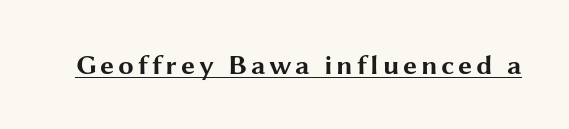
The image shows 28 px bold, wide sans-serif type, upright; set underlined; medium stroke contrast and a medium x-height.
